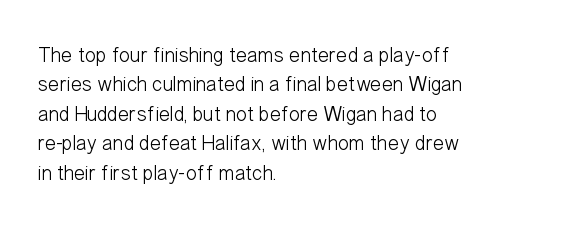
A clean baseline with only descenders dipping below it. If you drew a line through each stem, it would be perfectly vertical. Honestly, the row spacing looks completely unremarkable. Is this a heavy cut? Hardly; it is regular or lighter.
